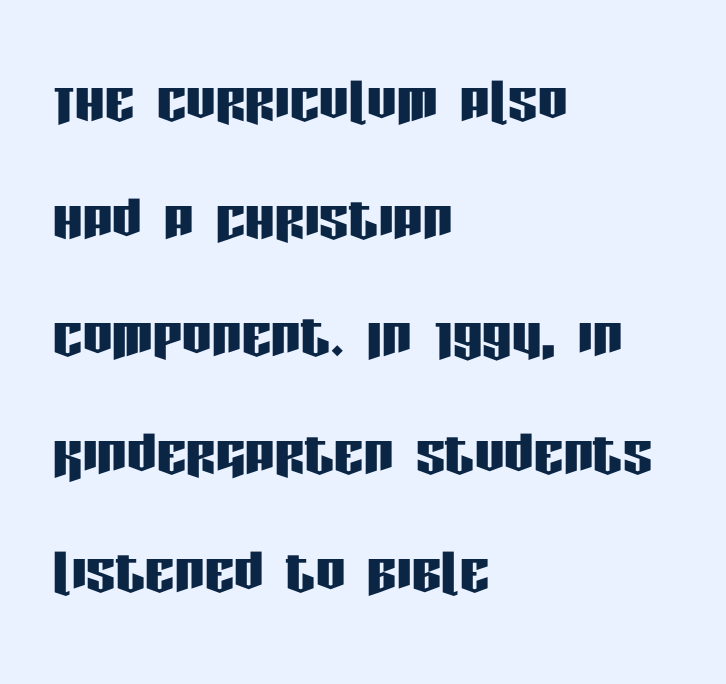
Q: Is the text italic (slanted)? A: No, it is upright.
Q: Is the typeface a serif or a sans-serif typeface? A: Sans-serif.
Q: Is the text underlined? A: No.
Q: How is the paragraph aligned? A: Left-aligned.
Q: Is the spacing between letters normal or unusually wide? A: Normal.
Q: Is the spacing between lines tight, normal or loose? A: Normal.
Q: Width (condensed, normal, or wide)? A: Condensed.
Q: Stroke contrast? A: Low.
Q: x-height? A: Large.
Q: Monospaced? A: No.
